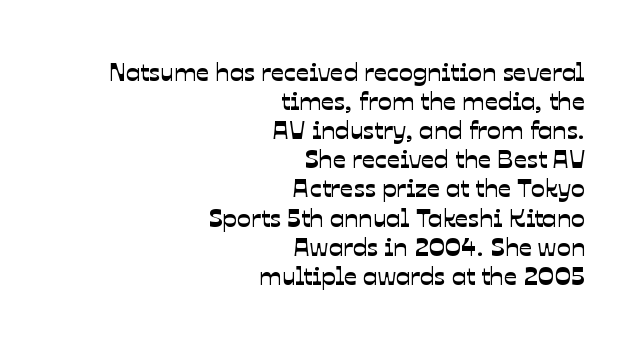
The image shows 26 px text type; set right-aligned, tight line spacing (1.12x), normal letter spacing, not underlined.
